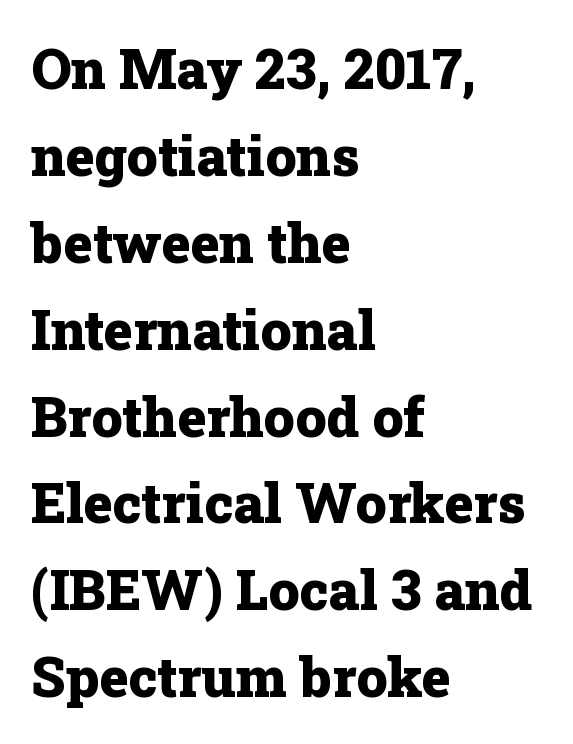
{"serif": "yes", "italic": "no", "bold": "yes", "weight": "heavy", "width": "normal", "stroke_contrast": "low", "x_height": "medium", "monospaced": "no", "underline": "no", "align": "left", "line_spacing": "normal", "line_spacing_ratio": 1.58, "letter_spacing": "normal", "letter_spacing_em": 0.0, "glyph_px": 55}
